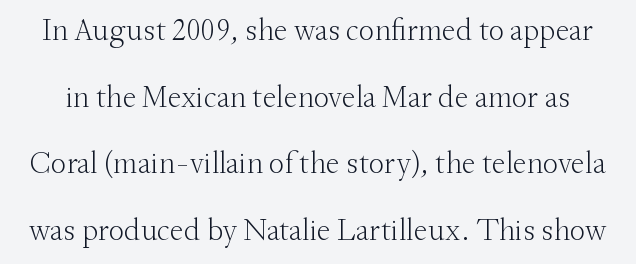
Reading down the column, the eye jumps a long way to each next line. Are there feet on the stems? There are — it's a serif. This sample uses an upright cut, with every glyph sitting square on the baseline. The passage shown is not bold in any degree. Is the letter spacing exaggerated? No — it looks like the ordinary default.
